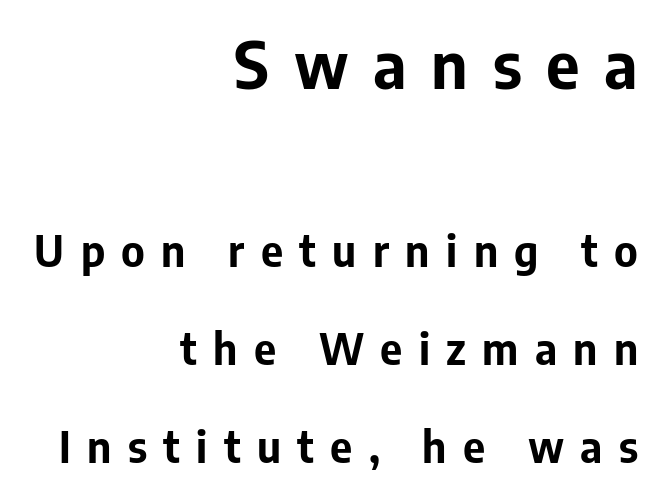
The typesetter chose a ragged-left arrangement here. The letterforms stand isolated, each surrounded by extra space. Type without underlining. This rendering employs a face without finishing strokes, i.e., a sans-serif. Summary of vertical rhythm: relaxed, with wide interline spacing.
